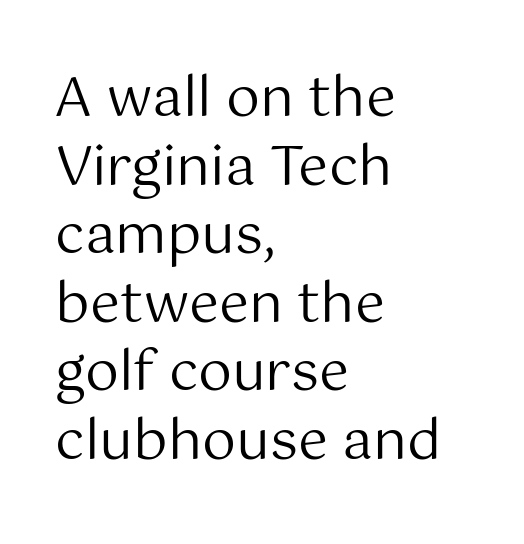
The image shows 54 px regular-weight sans-serif type, upright; set left-aligned, normal line spacing (1.27x), normal letter spacing, not underlined; medium stroke contrast and a medium x-height.
